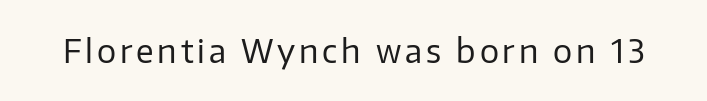
{"serif": "no", "italic": "no", "bold": "no", "weight": "regular", "width": "normal", "stroke_contrast": "low", "x_height": "medium", "monospaced": "no", "underline": "no", "glyph_px": 32}
